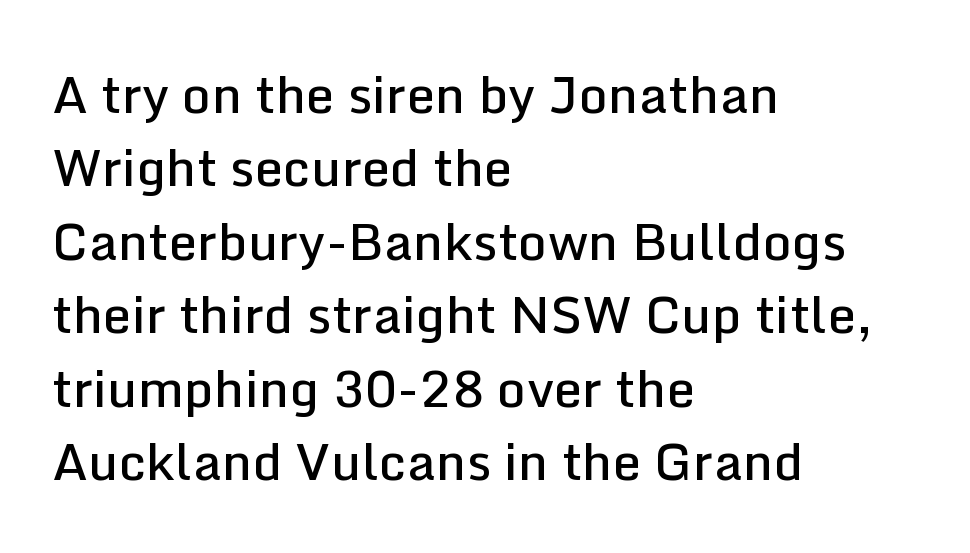
The image shows 51 px semibold sans-serif type, upright; set left-aligned, normal line spacing (1.44x), normal letter spacing, not underlined; low stroke contrast and a medium x-height.
